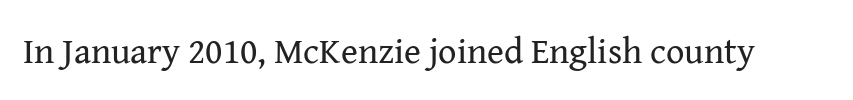
The image shows 36 px regular-weight serif type, upright; set normal letter spacing, not underlined; medium stroke contrast and a medium x-height.
